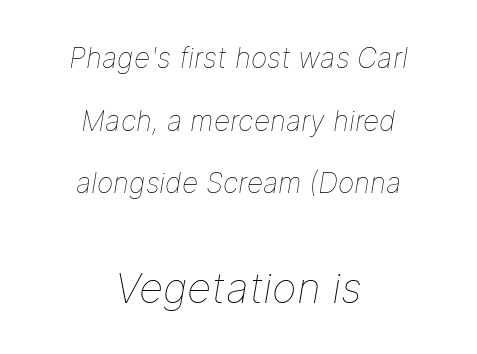
The whitespace from short lines is split evenly between both sides. The font is comparable to plain body text, perhaps lighter. Descenders are the only things crossing below the line. The block sitting lower on the canvas is the one with enlarged characters. These lines are rendered in a variable-pitch font. Looking at the ascenders, they clearly lean.
